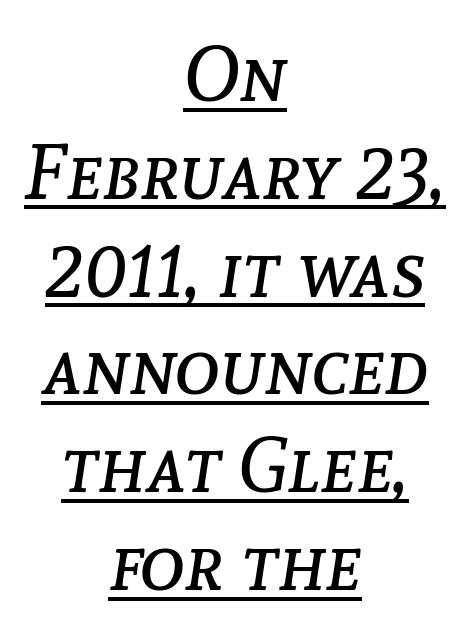
{"italic": "yes", "lean": "right", "slant_degrees": 8, "bold": "no", "weight": "regular", "width": "normal", "stroke_contrast": "low", "x_height": "medium", "monospaced": "no", "underline": "yes", "align": "center", "line_spacing": "normal", "line_spacing_ratio": 1.27, "letter_spacing": "normal", "letter_spacing_em": 0.0, "glyph_px": 77}
